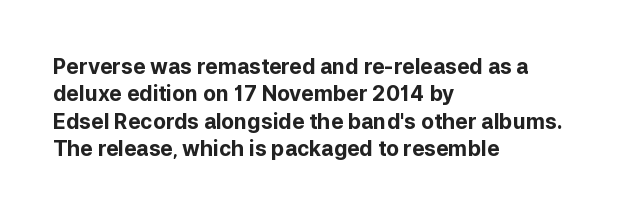
The image shows 21 px bold type, upright; set left-aligned, normal line spacing (1.3x), normal letter spacing, not underlined.
